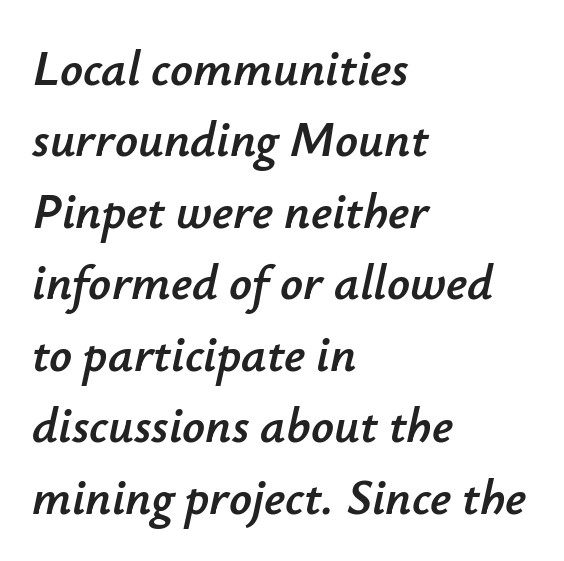
The image shows 50 px text type, italic (leaning right); set left-aligned, normal line spacing (1.43x), normal letter spacing, not underlined; low stroke contrast and a small x-height.
